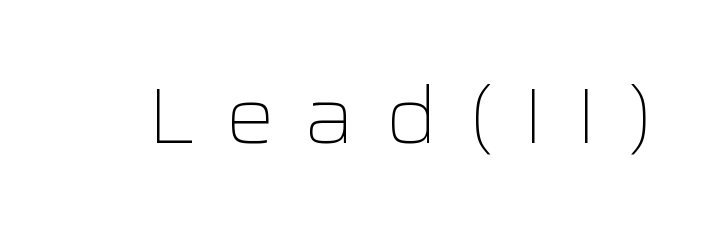
Q: Is the text bold? A: No.
Q: Is the text italic (slanted)? A: No, it is upright.
Q: Is the typeface a serif or a sans-serif typeface? A: Sans-serif.
Q: Is the text underlined? A: No.
Q: Is the spacing between letters normal or unusually wide? A: Unusually wide.
Q: Width (condensed, normal, or wide)? A: Wide.
Q: Stroke contrast? A: Low.
Q: x-height? A: Medium.
Q: Monospaced? A: No.
